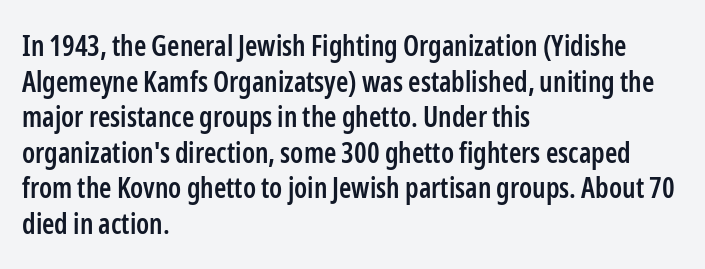
{"serif": "no", "italic": "no", "bold": "semi", "weight": "semibold", "width": "condensed", "stroke_contrast": "low", "x_height": "medium", "monospaced": "no", "underline": "no", "align": "left", "line_spacing": "normal", "line_spacing_ratio": 1.27, "letter_spacing": "normal", "letter_spacing_em": 0.0, "glyph_px": 28}
